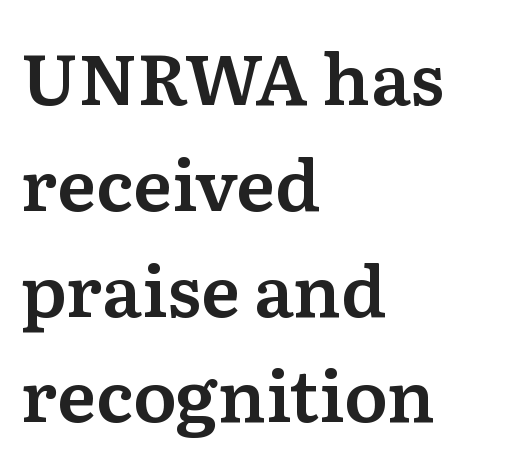
{"serif": "yes", "italic": "no", "width": "normal", "stroke_contrast": "medium", "x_height": "medium", "monospaced": "no", "underline": "no", "align": "left", "line_spacing": "normal", "line_spacing_ratio": 1.49, "letter_spacing": "normal", "letter_spacing_em": 0.0, "glyph_px": 71}
